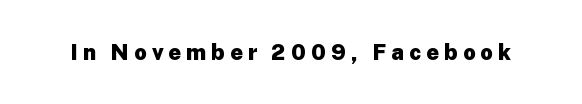
The image shows 22 px bold type, upright; set unusually wide letter spacing (+0.23 em), not underlined.
